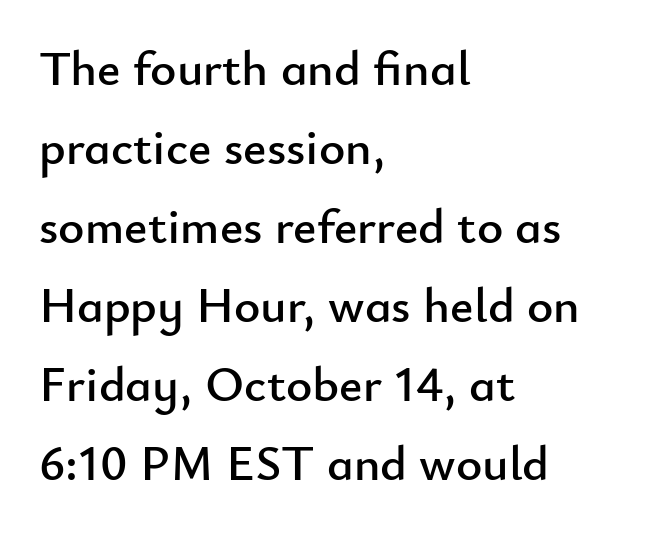
In terms of letterspacing, this is plain default setting. Is the block centered? No — it sits flush against the left margin. Nothing sits at the stroke ends, so this counts as sans-serif. Vertical strokes here are truly vertical.
